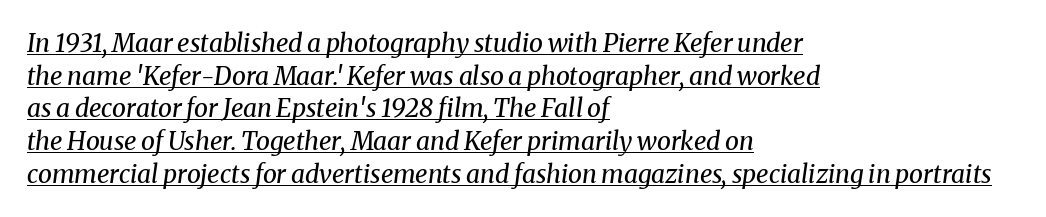
The image shows 25 px text type, italic (leaning right); set left-aligned, normal line spacing (1.31x), normal letter spacing, underlined.
